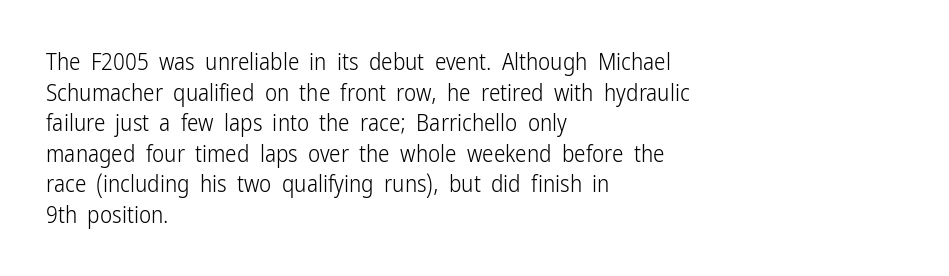
{"italic": "no", "bold": "no", "underline": "no", "align": "left", "line_spacing": "normal", "line_spacing_ratio": 1.33, "letter_spacing": "normal", "letter_spacing_em": 0.0, "glyph_px": 23}
